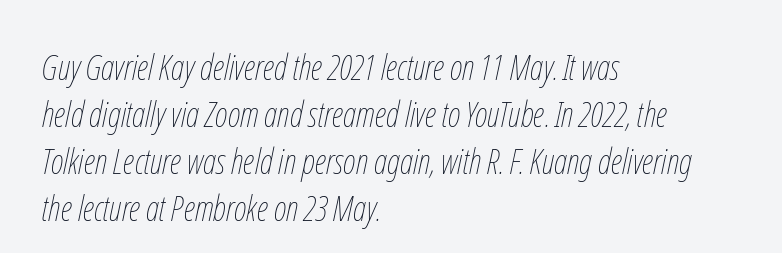
{"italic": "yes", "lean": "right", "slant_degrees": 12, "bold": "no", "weight": "thin", "width": "condensed", "stroke_contrast": "low", "x_height": "medium", "monospaced": "no", "underline": "no", "align": "left", "line_spacing": "normal", "line_spacing_ratio": 1.34, "letter_spacing": "normal", "letter_spacing_em": 0.0, "glyph_px": 35}
